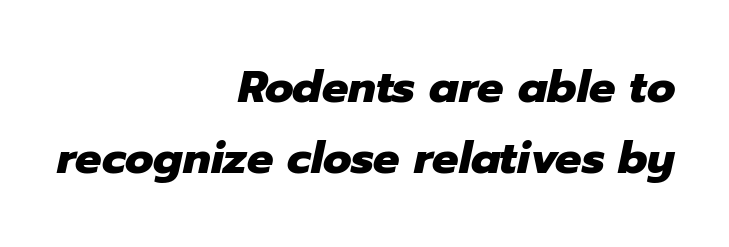
The image shows 44 px heavy type, italic (leaning right); set right-aligned, normal line spacing (1.62x), normal letter spacing, not underlined; low stroke contrast and a medium x-height.
